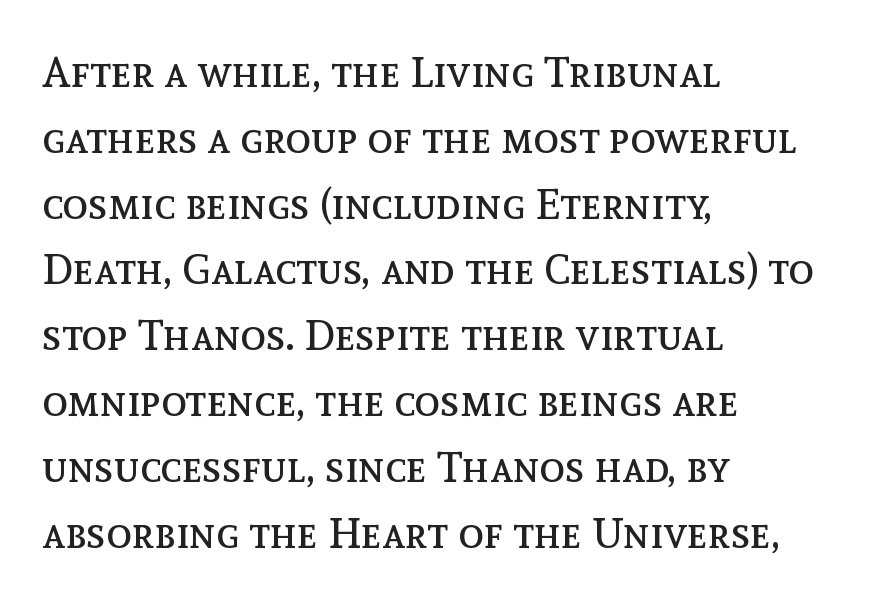
Notice how the passage keeps a crisp vertical edge on the left only. Caption: face not bold, strokes unweighted. Between one letter and the next there's only the usual sliver of space. The letters advance in unequal steps, a hallmark of proportional type. Compared with typical paragraphs, the rows here are spaced about the same. This sample uses an upright cut, with every glyph sitting square on the baseline.
